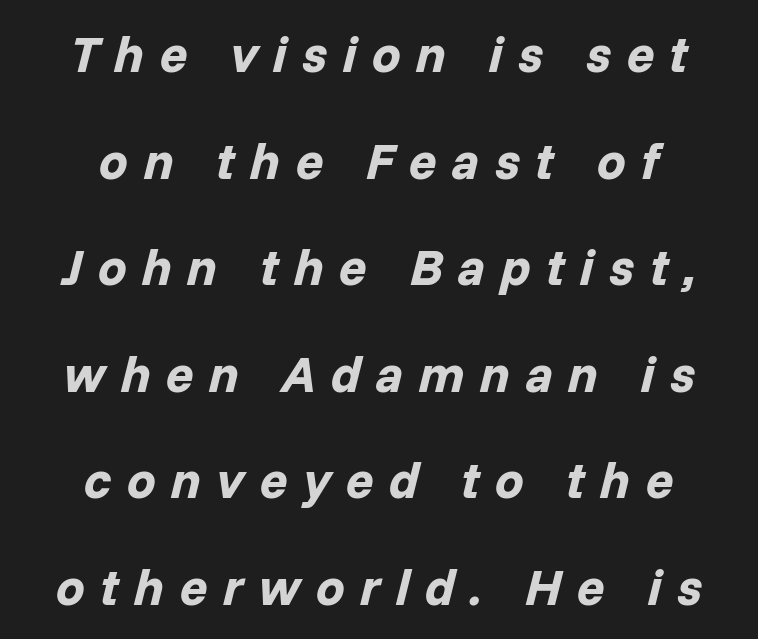
The image shows 51 px bold type, italic (leaning right); set centered, loose line spacing (2.09x), unusually wide letter spacing (+0.3 em), not underlined; low stroke contrast and a medium x-height.
